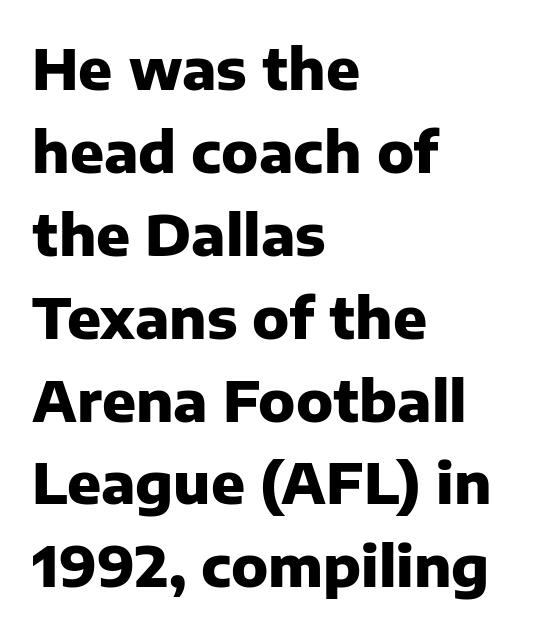
{"serif": "no", "italic": "no", "bold": "yes", "weight": "heavy", "width": "normal", "stroke_contrast": "low", "x_height": "medium", "monospaced": "no", "underline": "no", "align": "left", "line_spacing": "normal", "line_spacing_ratio": 1.48, "letter_spacing": "normal", "letter_spacing_em": 0.0, "glyph_px": 56}
